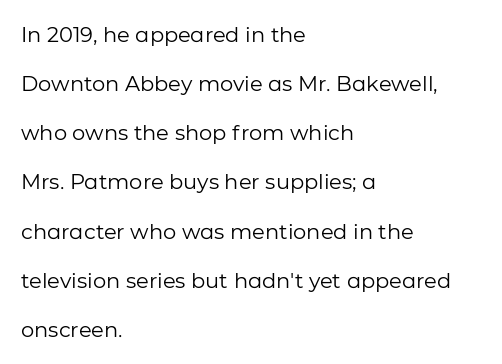
Q: Is the text bold? A: No.
Q: Is the text italic (slanted)? A: No, it is upright.
Q: Is the text underlined? A: No.
Q: How is the paragraph aligned? A: Left-aligned.
Q: Is the spacing between letters normal or unusually wide? A: Normal.
Q: Is the spacing between lines tight, normal or loose? A: Loose.
